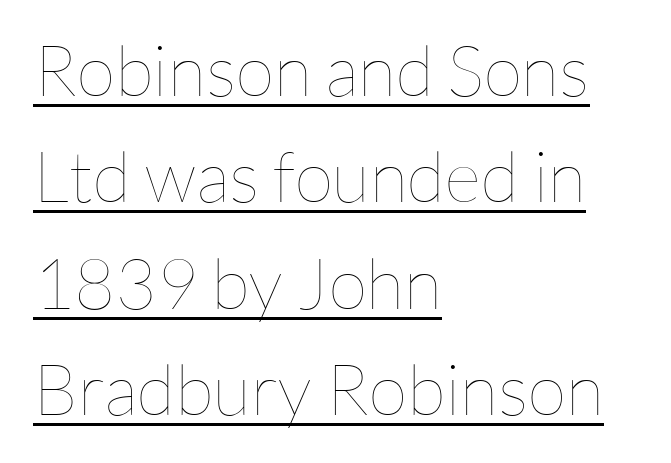
Q: Is the text bold? A: No.
Q: Is the text italic (slanted)? A: No, it is upright.
Q: Is the text underlined? A: Yes.
Q: How is the paragraph aligned? A: Left-aligned.
Q: Is the spacing between letters normal or unusually wide? A: Normal.
Q: Is the spacing between lines tight, normal or loose? A: Normal.
Q: Width (condensed, normal, or wide)? A: Normal.
Q: Stroke contrast? A: Low.
Q: x-height? A: Medium.
Q: Monospaced? A: No.
